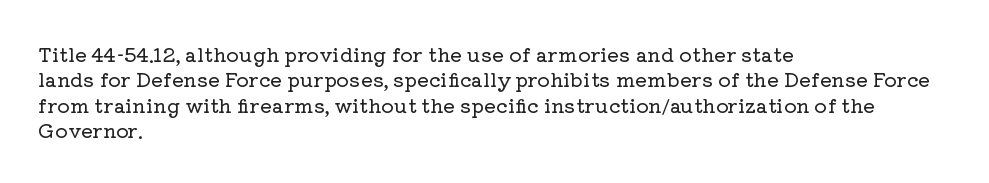
{"italic": "no", "underline": "no", "align": "left", "line_spacing": "normal", "line_spacing_ratio": 1.27, "letter_spacing": "normal", "letter_spacing_em": 0.0, "glyph_px": 20}
